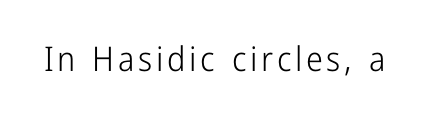
Rendered with straight, roman letterforms. The space beneath each line is pristine and unruled. Do the characters align in a grid? No, the font is proportional. No letter is thick-stroked: the sample isn't bold. The face used here is a sans, in the tradition of grotesques and geometrics.
